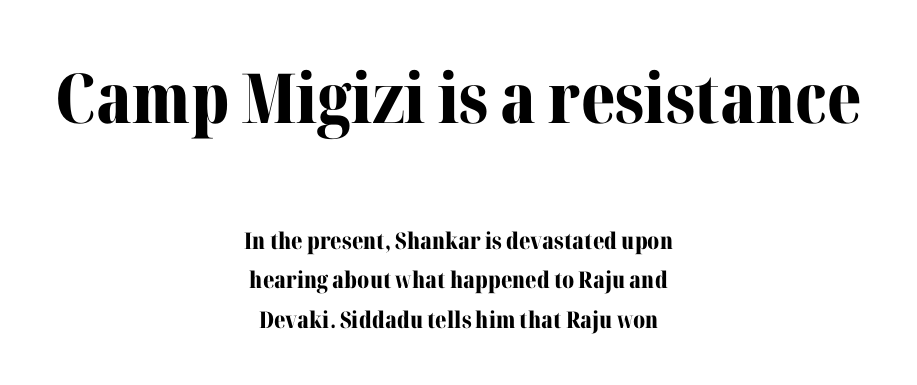
The image shows 69 px bold serif type, upright; set centered, line spacing 1.73x, normal letter spacing, not underlined; the first (top) block is 3.0x larger; medium stroke contrast and a medium x-height.
